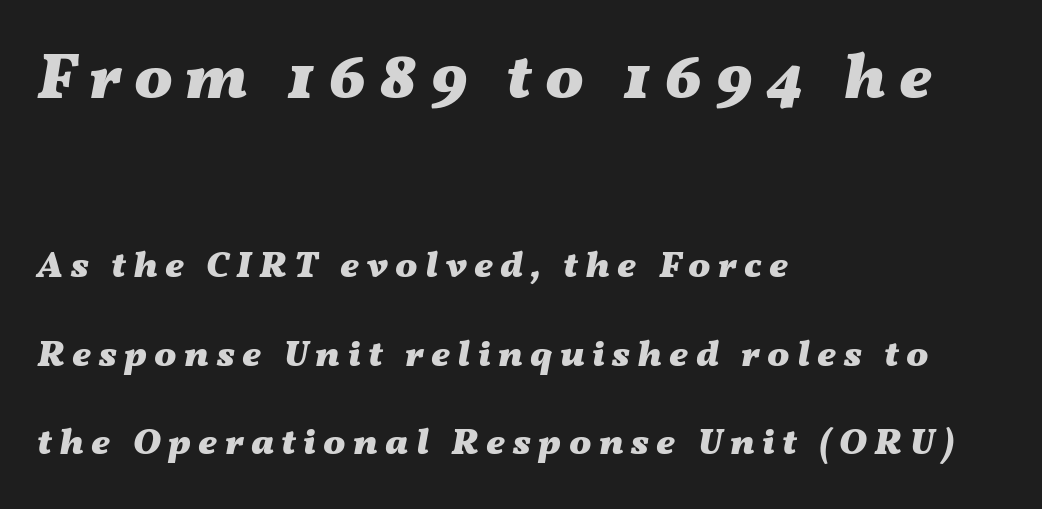
{"italic": "yes", "lean": "right", "slant_degrees": 11, "bold": "yes", "weight": "heavy", "width": "wide", "stroke_contrast": "medium", "x_height": "medium", "monospaced": "no", "underline": "no", "align": "left", "line_spacing": "loose", "line_spacing_ratio": 2.39, "letter_spacing": "wide", "letter_spacing_em": 0.2, "larger_block": "first", "size_ratio": 1.73, "glyph_px": 64}
